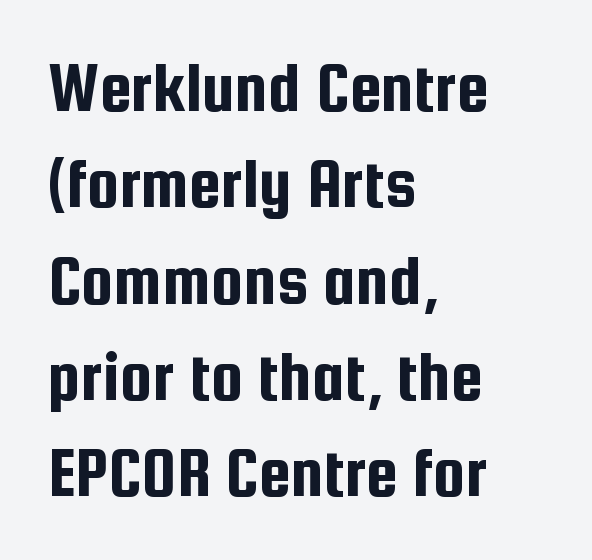
{"serif": "no", "italic": "no", "width": "condensed", "stroke_contrast": "low", "x_height": "medium", "monospaced": "no", "underline": "no", "align": "left", "line_spacing": "normal", "line_spacing_ratio": 1.32, "letter_spacing": "normal", "letter_spacing_em": 0.0, "glyph_px": 73}
